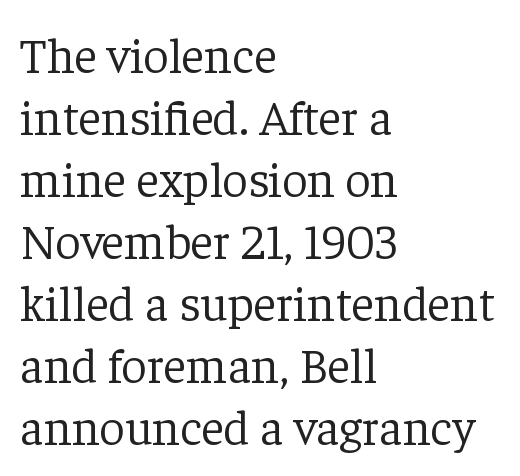
Think of a printed novel: that variable character pitch is what you see here. Compared with typical body copy, the letter spacing here is the same. Weight: regular or lighter. Is the block centered? No — it sits flush against the left margin. This is the regular roman posture of the typeface. Anything drawn beneath the words? Only blank space.
